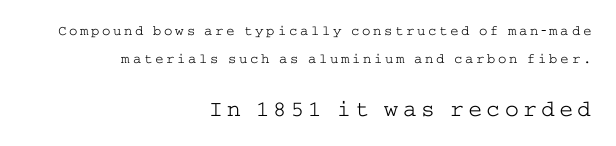
The image shows 23 px text type, upright; set right-aligned, loose line spacing (2.03x), not underlined; the second (bottom) block is 1.64x larger.
